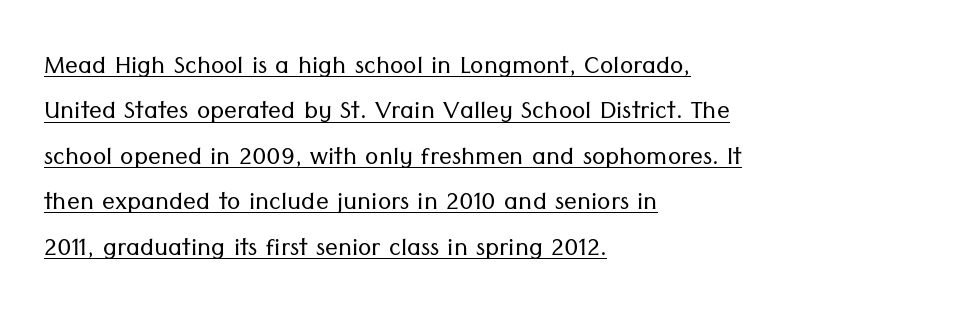
The strokes are not fattened; the text isn't bold. Vertically, the passage feels balanced, rows spaced as you'd expect. A baseline rule has been typeset under these characters. Every row of glyphs begins at an identical x-position on the left.
